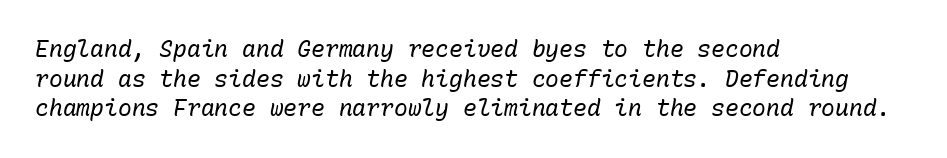
{"italic": "yes", "lean": "right", "slant_degrees": 10, "bold": "no", "underline": "no", "align": "left", "line_spacing": "normal", "line_spacing_ratio": 1.29, "letter_spacing": "normal", "letter_spacing_em": 0.0, "glyph_px": 23}
